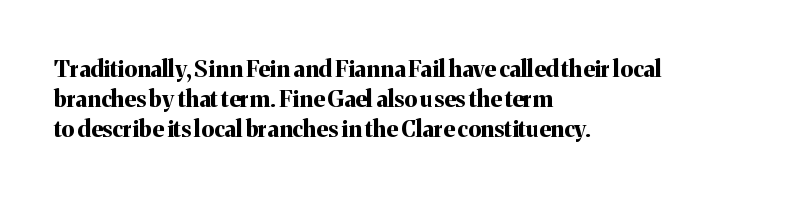
The image shows 23 px bold type, upright; set left-aligned, normal line spacing (1.3x), normal letter spacing, not underlined.
